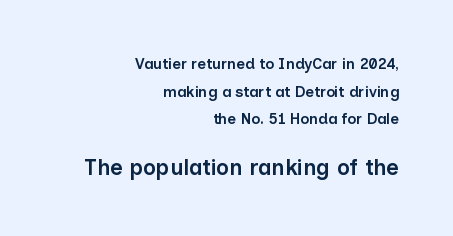
Q: Is the text bold? A: Semi-bold.
Q: Is the text italic (slanted)? A: No, it is upright.
Q: Is the text underlined? A: No.
Q: How is the paragraph aligned? A: Right-aligned.
Q: Is the spacing between letters normal or unusually wide? A: Normal.
Q: Which block of text is set in a larger size, the first (top) or the second (bottom)? A: The second (bottom) one.
